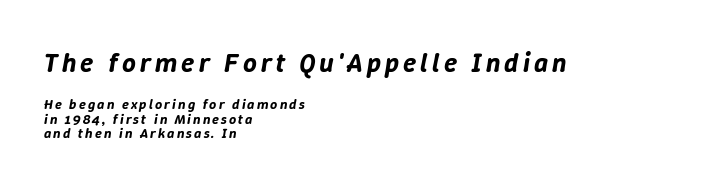
{"italic": "yes", "lean": "right", "slant_degrees": 9, "underline": "no", "align": "left", "line_spacing": "tight", "line_spacing_ratio": 1.05, "larger_block": "first", "size_ratio": 1.93, "glyph_px": 27}
